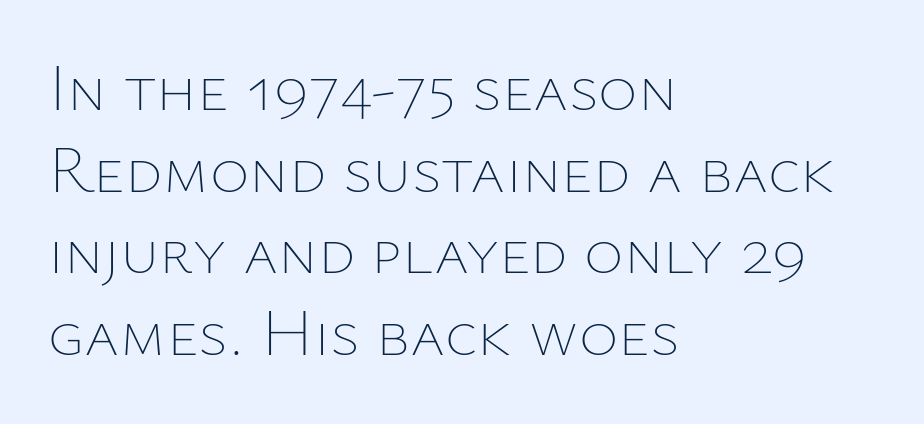
The image shows 67 px thin type, upright; set left-aligned, line spacing 1.22x, normal letter spacing, not underlined; low stroke contrast and a medium x-height.
